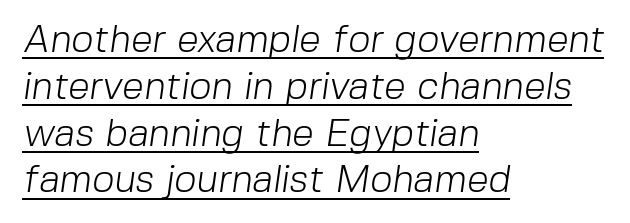
Letterform terminals end flat and unadorned throughout the passage. The letterforms sit shoulder to shoulder at normal distance. Is this a fixed-width face? No — the glyphs have proportional, varying widths. The compositor pushed each line to the left boundary. The typeface has the unassuming heft of standard copy or less.
